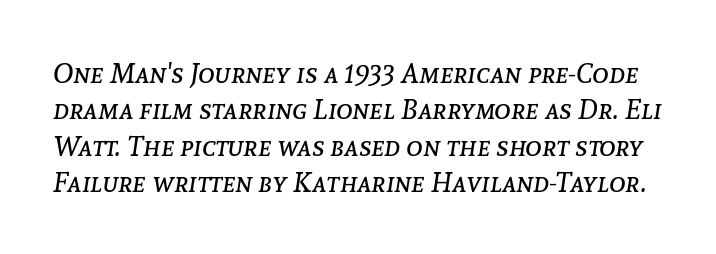
{"italic": "yes", "lean": "right", "slant_degrees": 8, "bold": "no", "weight": "regular", "width": "normal", "stroke_contrast": "low", "x_height": "medium", "monospaced": "no", "underline": "no", "line_spacing": "normal", "line_spacing_ratio": 1.3, "letter_spacing": "normal", "letter_spacing_em": 0.0, "glyph_px": 28}
